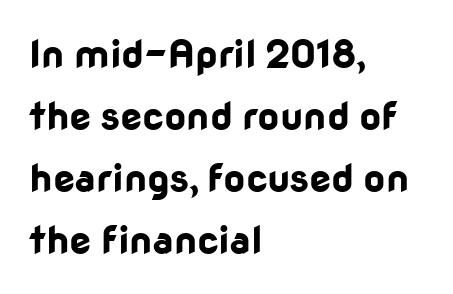
{"serif": "no", "italic": "no", "bold": "yes", "weight": "bold", "width": "normal", "stroke_contrast": "low", "x_height": "medium", "monospaced": "no", "underline": "no", "align": "left", "line_spacing": "normal", "line_spacing_ratio": 1.59, "letter_spacing": "normal", "letter_spacing_em": 0.0, "glyph_px": 39}
